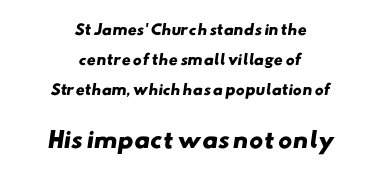
The image shows 22 px bold type; set centered, loose line spacing (2.14x), normal letter spacing, not underlined; the second (bottom) block is 1.57x larger.
